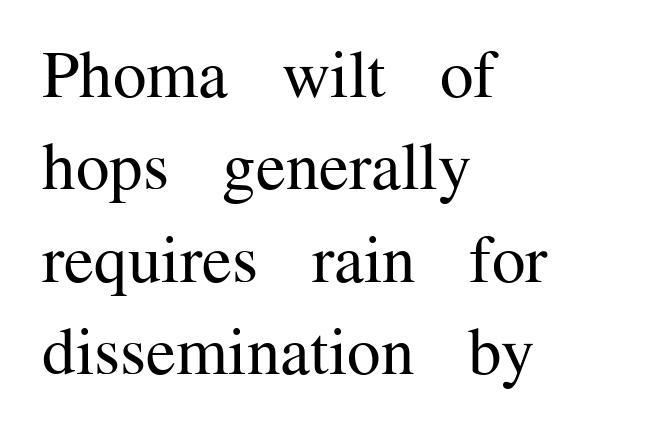
Q: Is the text bold? A: No.
Q: Is the text italic (slanted)? A: No, it is upright.
Q: Is the typeface a serif or a sans-serif typeface? A: Serif.
Q: Is the text underlined? A: No.
Q: How is the paragraph aligned? A: Left-aligned.
Q: Is the spacing between letters normal or unusually wide? A: Normal.
Q: Is the spacing between lines tight, normal or loose? A: Normal.
Q: Width (condensed, normal, or wide)? A: Normal.
Q: Stroke contrast? A: Medium.
Q: x-height? A: Medium.
Q: Monospaced? A: No.
